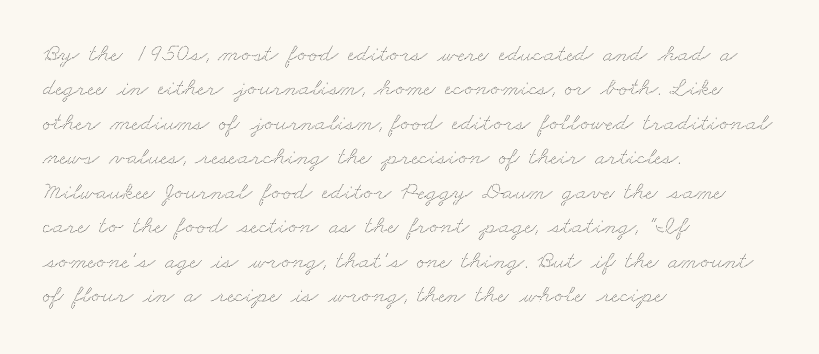
This rendering uses left alignment, leaving the right contour irregular. The strip under each line holds only bare page. Is there much room between lines? A standard amount, neither cramped nor airy. Tracking value appears to be zero — textbook default spacing.
